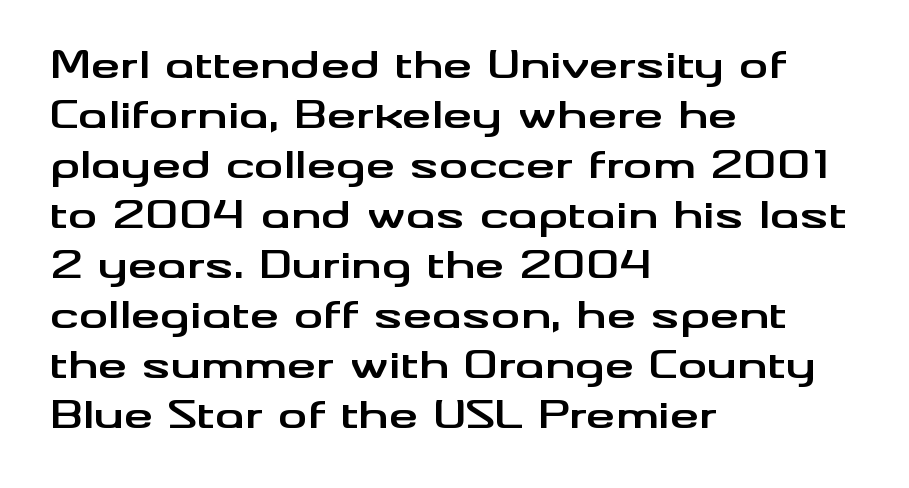
{"serif": "no", "italic": "no", "bold": "yes", "weight": "bold", "width": "wide", "stroke_contrast": "medium", "x_height": "small", "monospaced": "no", "underline": "no", "align": "left", "line_spacing": "normal", "line_spacing_ratio": 1.35, "letter_spacing": "normal", "letter_spacing_em": 0.0, "glyph_px": 37}
